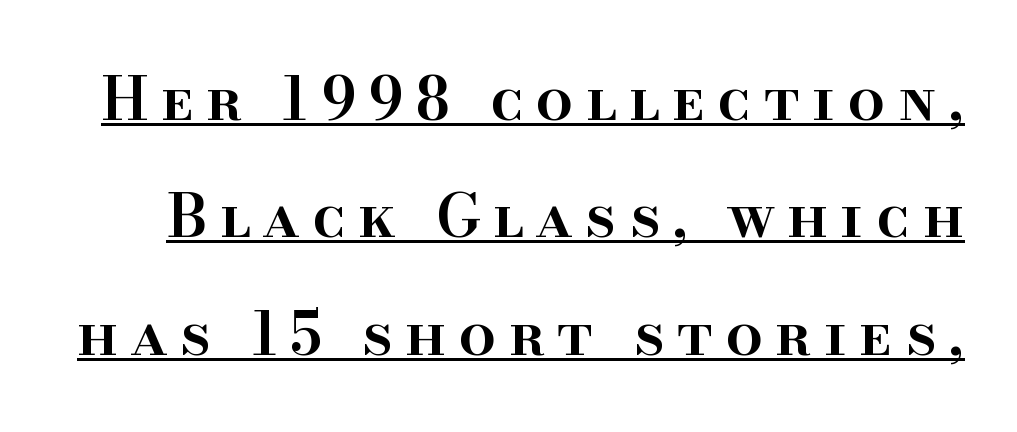
{"serif": "yes", "italic": "no", "bold": "semi", "weight": "semibold", "width": "normal", "stroke_contrast": "high", "x_height": "small", "monospaced": "no", "underline": "yes", "line_spacing": "loose", "line_spacing_ratio": 1.99, "letter_spacing": "wide", "letter_spacing_em": 0.21, "glyph_px": 59}
